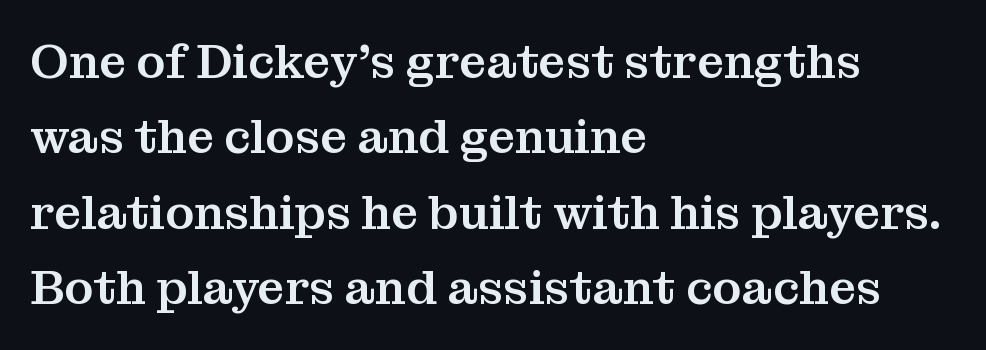
{"serif": "yes", "italic": "no", "width": "normal", "stroke_contrast": "medium", "x_height": "medium", "monospaced": "no", "underline": "no", "align": "left", "line_spacing": "normal", "line_spacing_ratio": 1.57, "letter_spacing": "normal", "letter_spacing_em": 0.0, "glyph_px": 48}
